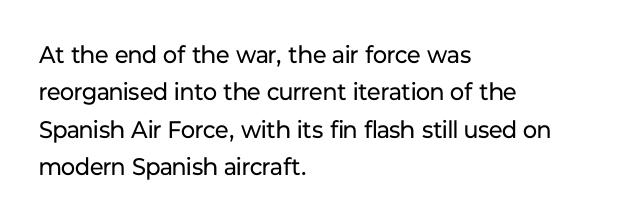
{"italic": "no", "bold": "no", "underline": "no", "align": "left", "line_spacing": "normal", "line_spacing_ratio": 1.56, "letter_spacing": "normal", "letter_spacing_em": 0.0, "glyph_px": 24}
